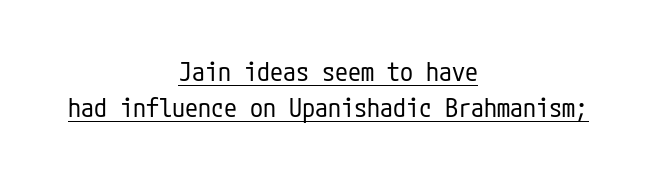
The image shows 26 px text type, upright; set centered, normal line spacing (1.4x), normal letter spacing, underlined.
